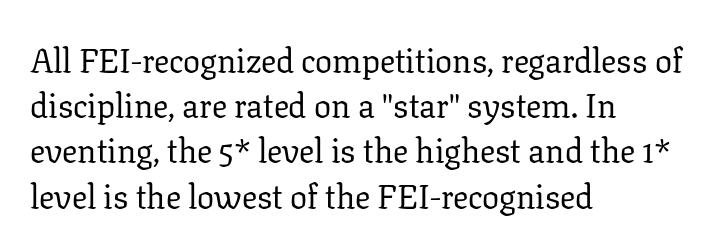
{"serif": "yes", "italic": "no", "bold": "no", "weight": "regular", "width": "normal", "stroke_contrast": "low", "x_height": "medium", "monospaced": "no", "underline": "no", "align": "left", "line_spacing": "normal", "line_spacing_ratio": 1.33, "letter_spacing": "normal", "letter_spacing_em": 0.0, "glyph_px": 34}
